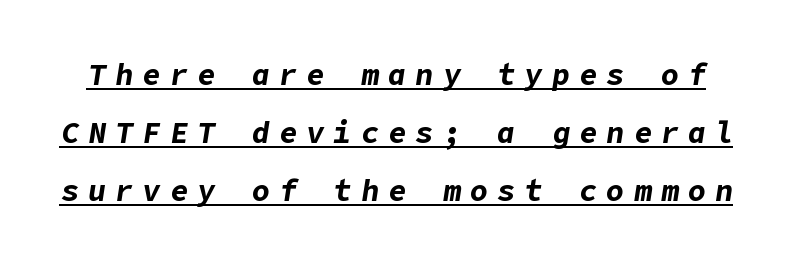
The image shows 30 px bold type, italic (leaning right); set loose line spacing (1.93x), unusually wide letter spacing (+0.31 em), underlined; low stroke contrast and a medium x-height.
